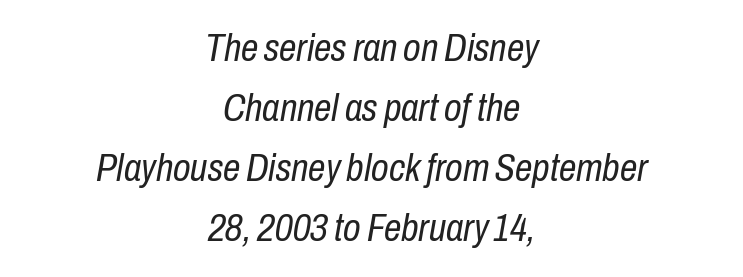
{"italic": "yes", "lean": "right", "slant_degrees": 10, "bold": "no", "weight": "regular", "width": "condensed", "stroke_contrast": "low", "x_height": "medium", "monospaced": "no", "underline": "no", "align": "center", "line_spacing": "normal", "line_spacing_ratio": 1.54, "letter_spacing": "normal", "letter_spacing_em": 0.0, "glyph_px": 39}
